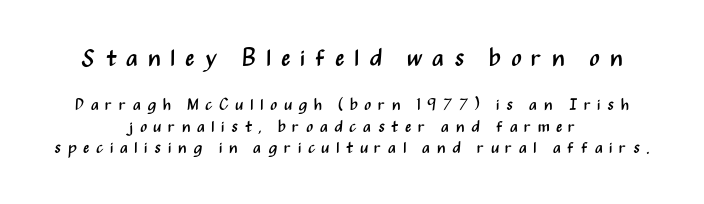
{"italic": "no", "bold": "no", "underline": "no", "align": "center", "line_spacing": "normal", "line_spacing_ratio": 1.34, "letter_spacing": "wide", "letter_spacing_em": 0.4, "larger_block": "first", "size_ratio": 1.5, "glyph_px": 24}
